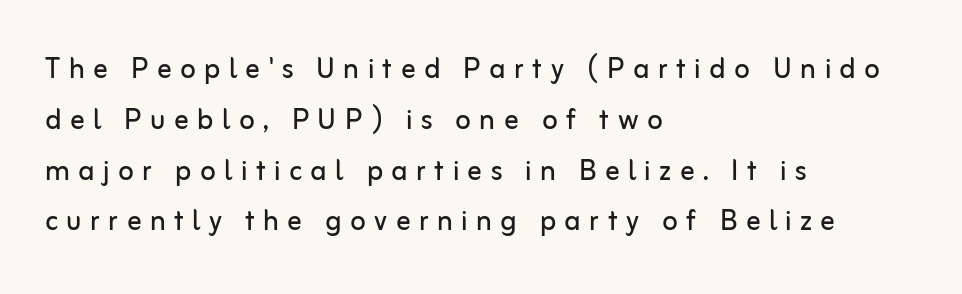
Q: Is the text bold? A: No.
Q: Is the text italic (slanted)? A: No, it is upright.
Q: Is the typeface a serif or a sans-serif typeface? A: Sans-serif.
Q: Is the text underlined? A: No.
Q: How is the paragraph aligned? A: Left-aligned.
Q: Is the spacing between letters normal or unusually wide? A: Unusually wide.
Q: Is the spacing between lines tight, normal or loose? A: Normal.
Q: Width (condensed, normal, or wide)? A: Normal.
Q: Stroke contrast? A: Low.
Q: x-height? A: Medium.
Q: Monospaced? A: No.
